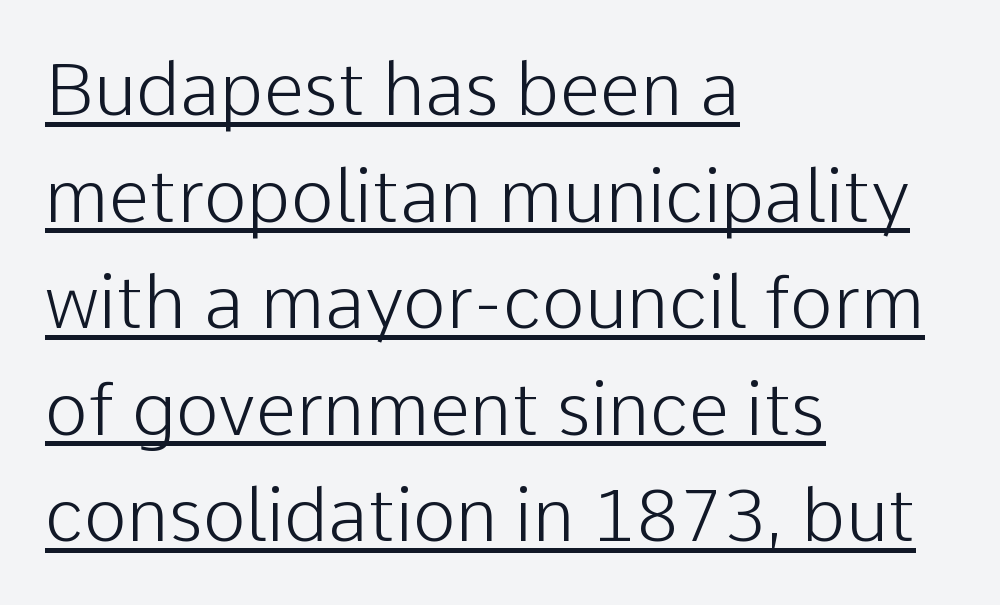
Honestly, the row spacing looks completely unremarkable. Stroke thickness stays within the range of a standard reading face or lighter. In CSS terms this would be text-align: left. The passage shown is typed in a proportional face where columns would drift. Descenders here cross a horizontal rule under the line. Nothing sits at the stroke ends, so this counts as sans-serif.
